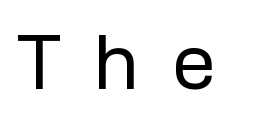
The image shows 79 px regular-weight sans-serif type, upright; set unusually wide letter spacing (+0.42 em), not underlined; low stroke contrast and a medium x-height.
